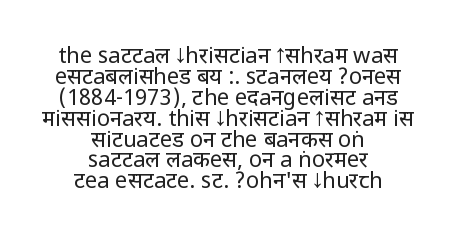
Q: Is the text bold? A: No.
Q: Is the text italic (slanted)? A: No, it is upright.
Q: Is the text underlined? A: No.
Q: How is the paragraph aligned? A: Centered.
Q: Is the spacing between letters normal or unusually wide? A: Normal.
Q: Is the spacing between lines tight, normal or loose? A: Tight.
